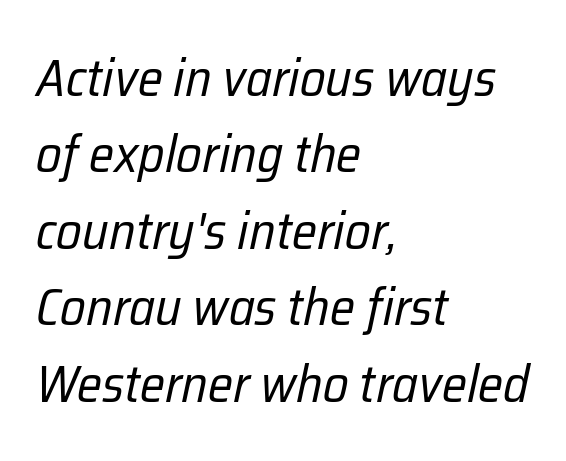
{"italic": "yes", "lean": "right", "slant_degrees": 12, "bold": "no", "weight": "regular", "width": "condensed", "stroke_contrast": "low", "x_height": "medium", "monospaced": "no", "underline": "no", "align": "left", "line_spacing": "normal", "line_spacing_ratio": 1.47, "letter_spacing": "normal", "letter_spacing_em": 0.0, "glyph_px": 52}
